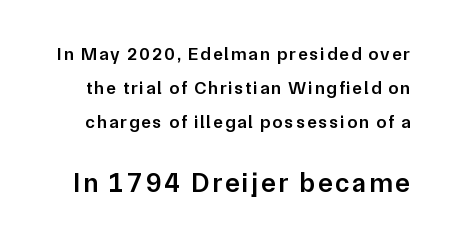
The image shows 27 px text type, upright; set loose line spacing (1.9x), not underlined; the second (bottom) block is 1.5x larger.
